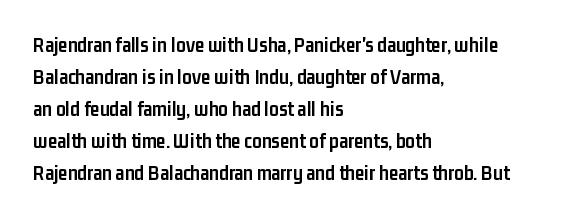
{"italic": "no", "bold": "yes", "underline": "no", "align": "left", "line_spacing": "normal", "line_spacing_ratio": 1.52, "letter_spacing": "normal", "letter_spacing_em": 0.0, "glyph_px": 21}
